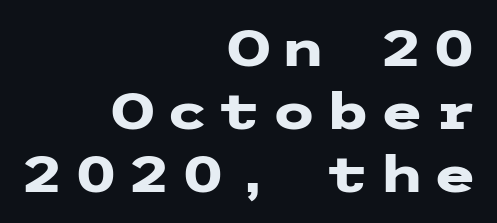
Q: Is the text bold? A: Yes.
Q: Is the text italic (slanted)? A: No, it is upright.
Q: Is the typeface a serif or a sans-serif typeface? A: Sans-serif.
Q: Is the text underlined? A: No.
Q: How is the paragraph aligned? A: Right-aligned.
Q: Is the spacing between letters normal or unusually wide? A: Unusually wide.
Q: Is the spacing between lines tight, normal or loose? A: Normal.
Q: Width (condensed, normal, or wide)? A: Wide.
Q: Stroke contrast? A: Low.
Q: x-height? A: Medium.
